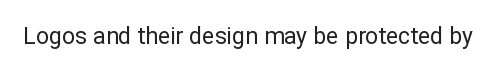
The type is set solid horizontally, with unmodified tracking. Words float on clear page, feet unadorned. A quiet, ordinary-to-light weight characterises the typeface. The type sits square on the baseline with zero lean.
